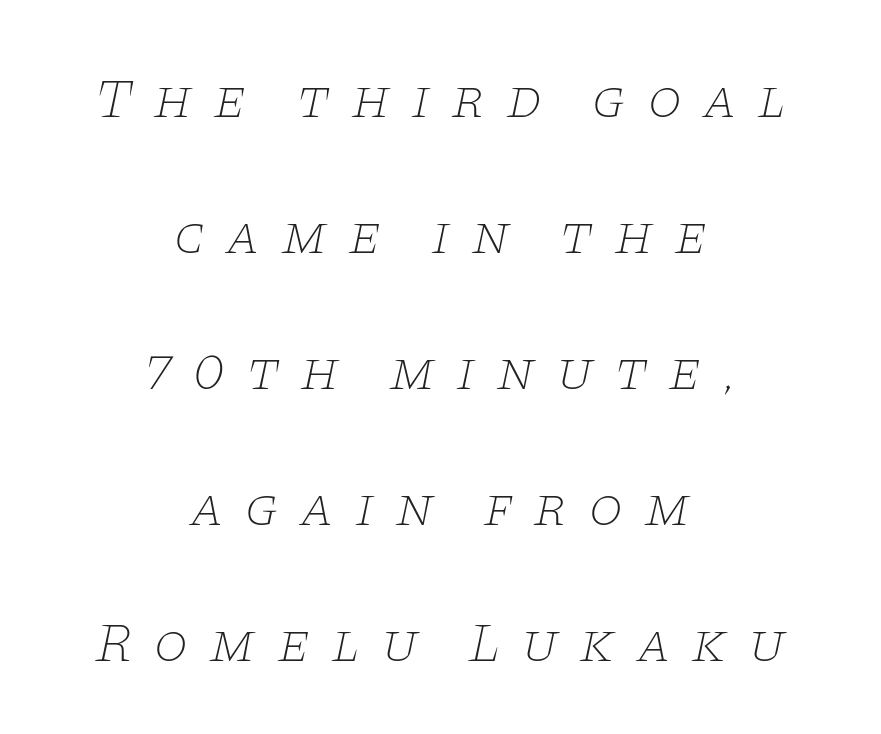
The image shows 56 px thin, wide serif type, italic (leaning right); set centered, loose line spacing (2.43x), unusually wide letter spacing (+0.36 em), not underlined; low stroke contrast and a large x-height.
